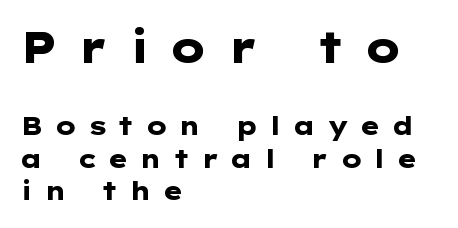
Reading down the block, your eye returns to a fixed left position each line. Successive baselines arrive at the customary interval. Honestly, there is no underline to notice here at all. The letters in the upper block stand taller than those in the block below. Observe the absence of serifs on each vertical stroke in this sample.
